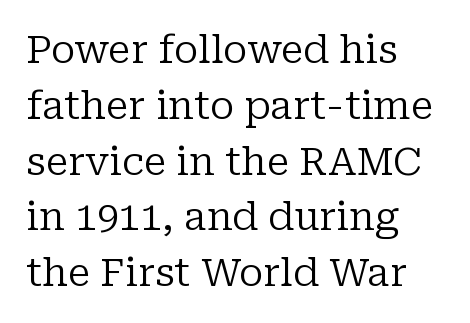
{"serif": "yes", "italic": "no", "bold": "no", "weight": "regular", "width": "normal", "stroke_contrast": "low", "x_height": "medium", "monospaced": "no", "underline": "no", "align": "left", "line_spacing": "normal", "line_spacing_ratio": 1.43, "letter_spacing": "normal", "letter_spacing_em": 0.0, "glyph_px": 39}
